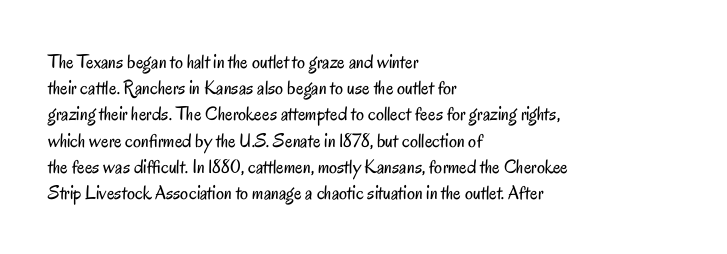
The image shows 20 px text type, upright; set left-aligned, normal line spacing (1.31x), normal letter spacing, not underlined.
